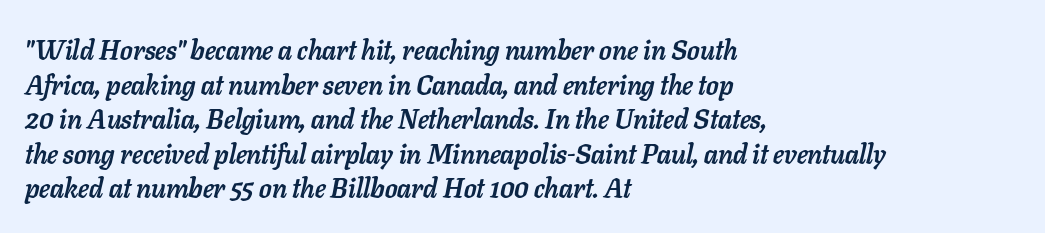
The image shows 27 px bold type, italic (leaning right); set left-aligned, normal line spacing (1.28x), normal letter spacing, not underlined.
